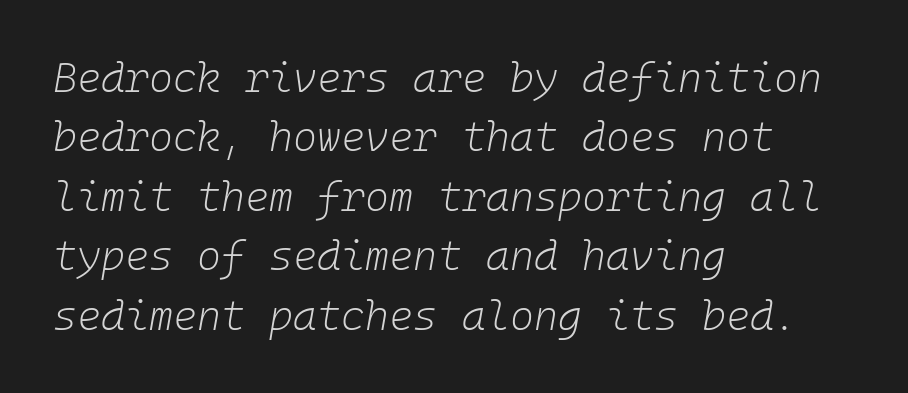
Vertically, the passage feels balanced, rows spaced as you'd expect. The string is rendered with underlining switched off. Stem width sits at or under what a default text font uses. The typography opts for an oblique posture over an upright one. Is the block centered? No — it sits flush against the left margin.
